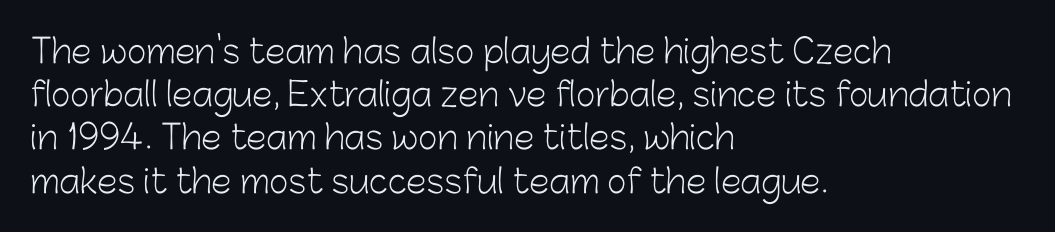
{"serif": "no", "italic": "no", "bold": "no", "weight": "light", "width": "normal", "stroke_contrast": "low", "x_height": "medium", "monospaced": "no", "underline": "no", "align": "left", "line_spacing": "normal", "line_spacing_ratio": 1.31, "letter_spacing": "normal", "letter_spacing_em": 0.0, "glyph_px": 33}
